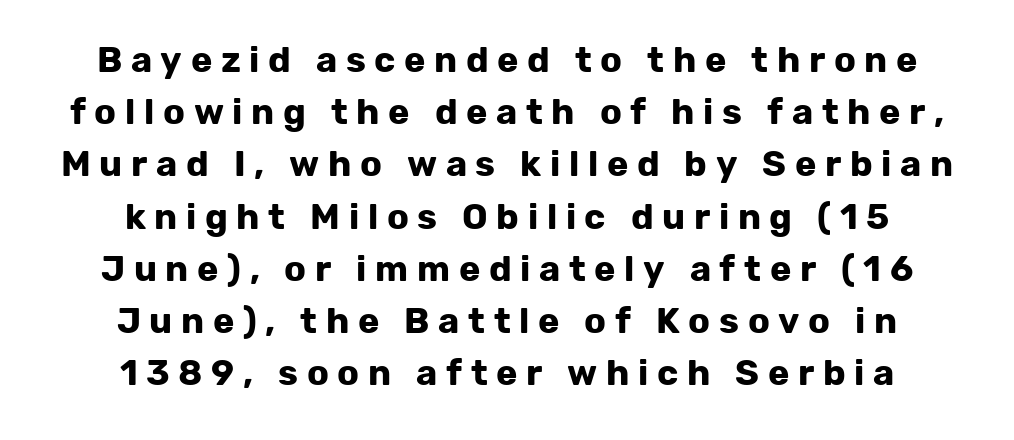
The image shows 36 px bold sans-serif type, upright; set centered, normal line spacing (1.45x), unusually wide letter spacing (+0.24 em), not underlined; low stroke contrast and a medium x-height.
